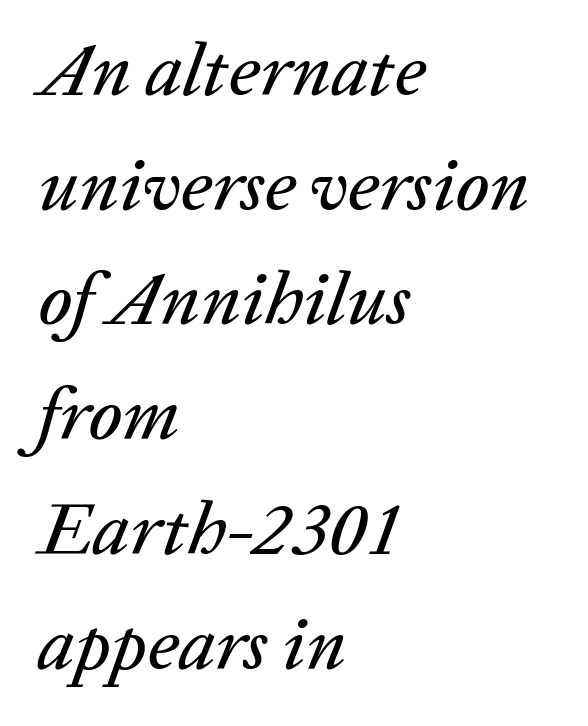
Clear beneath every line of the passage. Varying glyph widths throughout — classic text-font behaviour. Is the letter spacing exaggerated? No — it looks like the ordinary default. Is the block centered? No — it sits flush against the left margin. Is the type slanted? Yes — the strokes lean at a clear angle.
